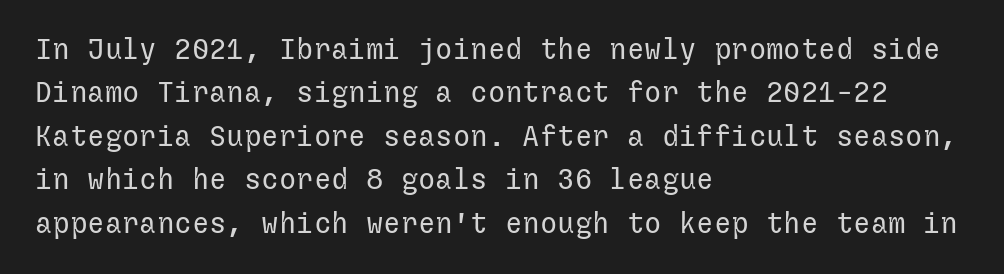
Ordinary non-slanted type is in use. Inter-character spacing is left at the font's built-in metrics. The typeface chosen for these lines omits serifs. Baseline-to-baseline distance is the conventional proportion of letter height. Descenders are the only things crossing below the line.
